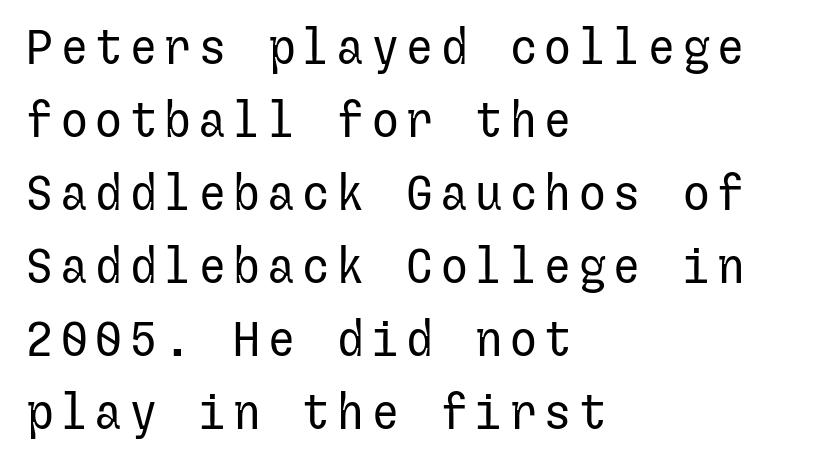
{"serif": "no", "italic": "no", "bold": "no", "weight": "regular", "width": "normal", "stroke_contrast": "low", "x_height": "medium", "underline": "no", "align": "left", "line_spacing": "normal", "line_spacing_ratio": 1.52, "glyph_px": 48}
